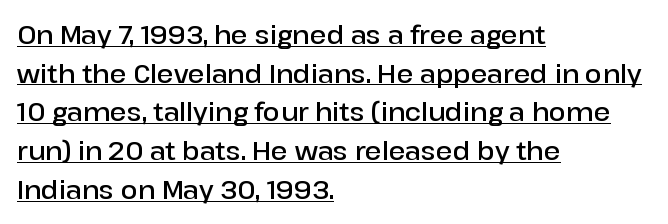
Q: Is the text bold? A: Semi-bold.
Q: Is the text italic (slanted)? A: No, it is upright.
Q: Is the text underlined? A: Yes.
Q: How is the paragraph aligned? A: Left-aligned.
Q: Is the spacing between letters normal or unusually wide? A: Normal.
Q: Is the spacing between lines tight, normal or loose? A: Normal.
